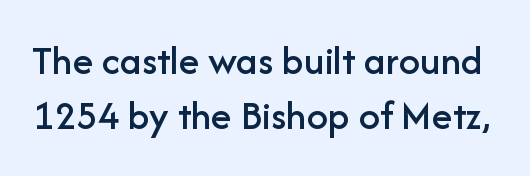
The image shows 42 px sans-serif type, upright; set normal line spacing (1.31x), normal letter spacing, not underlined; low stroke contrast and a medium x-height.
